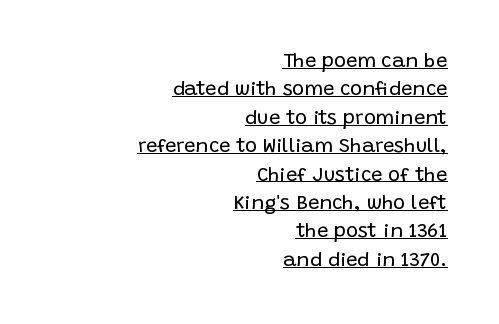
The image shows 20 px text type, upright; set right-aligned, normal line spacing (1.42x), normal letter spacing, underlined.
